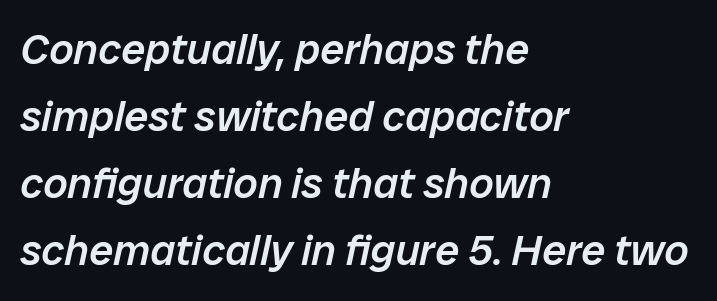
{"italic": "yes", "lean": "right", "slant_degrees": 12, "bold": "semi", "weight": "semibold", "width": "normal", "stroke_contrast": "low", "x_height": "medium", "monospaced": "no", "underline": "no", "align": "left", "line_spacing": "normal", "line_spacing_ratio": 1.56, "letter_spacing": "normal", "letter_spacing_em": 0.0, "glyph_px": 43}
